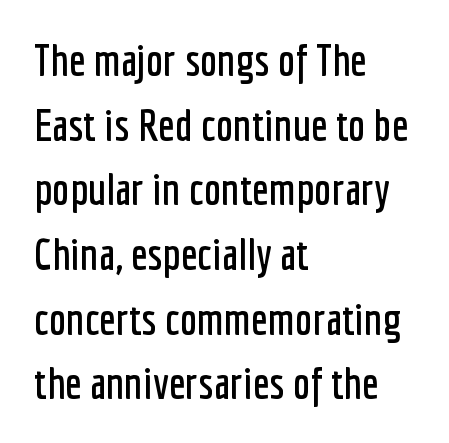
The image shows 44 px condensed sans-serif type, upright; set left-aligned, normal line spacing (1.47x), normal letter spacing, not underlined; low stroke contrast and a medium x-height.
